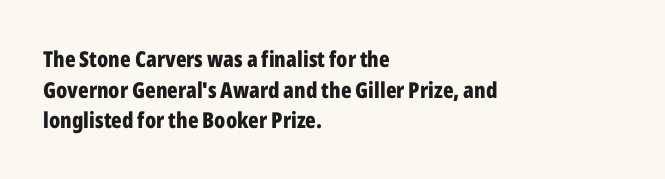
If you drew a line through each stem, it would be perfectly vertical. A normal amount of white space separates one row of letters from the next. Unmarked baselines from the first word to the last. Pretty heavy lettering here — definitely bold. The paragraph has a hard left edge and a soft right edge. These lines keep a tight, regular rhythm from letter to letter.
